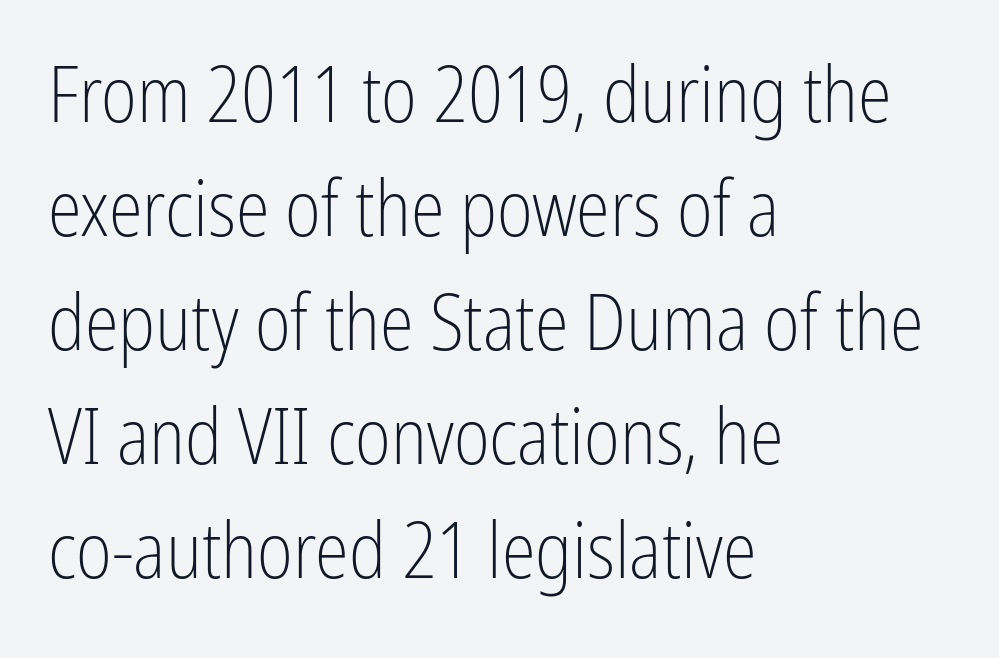
The face used here is proportionally spaced, like ordinary book or web type. When letters stand straight like this, we call the style roman or upright. Compared with a centered layout, this one pins lines to the left instead. Reading down the column, the eye jumps a familiar distance to each next line.
